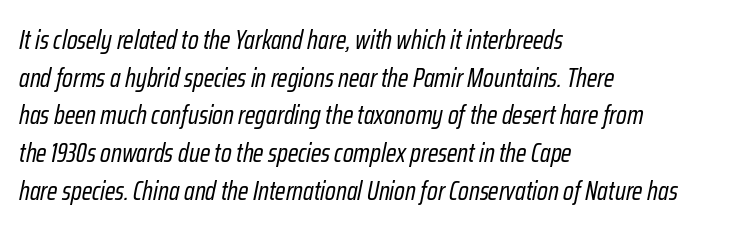
Q: Is the text bold? A: No.
Q: Is the text italic (slanted)? A: Yes, it leans right by about 12 degrees.
Q: Is the text underlined? A: No.
Q: How is the paragraph aligned? A: Left-aligned.
Q: Is the spacing between letters normal or unusually wide? A: Normal.
Q: Is the spacing between lines tight, normal or loose? A: Normal.
